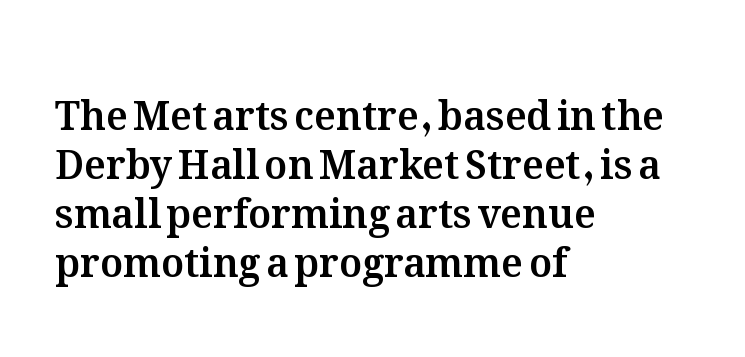
Q: Is the text italic (slanted)? A: No, it is upright.
Q: Is the text underlined? A: No.
Q: How is the paragraph aligned? A: Left-aligned.
Q: Is the spacing between letters normal or unusually wide? A: Normal.
Q: Is the spacing between lines tight, normal or loose? A: Normal.
Q: Width (condensed, normal, or wide)? A: Normal.
Q: Stroke contrast? A: Medium.
Q: x-height? A: Medium.
Q: Monospaced? A: No.
